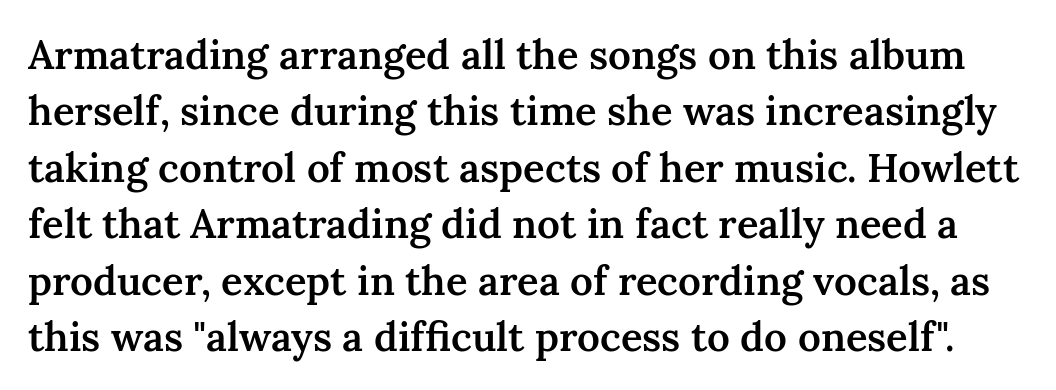
The leading is moderate, giving the passage an even texture. Check where the strokes stop: tiny serifs finish them off. Here the designer chose a conventional face with non-uniform glyph widths. Tracking value appears to be zero — textbook default spacing.
